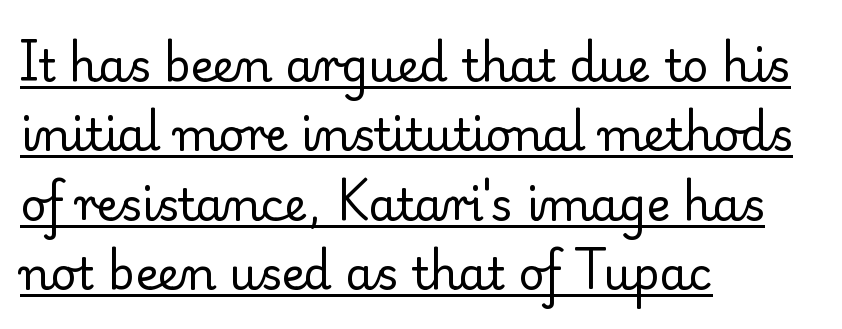
{"serif": "yes", "italic": "no", "bold": "no", "weight": "regular", "width": "normal", "stroke_contrast": "low", "x_height": "small", "monospaced": "no", "underline": "yes", "align": "left", "line_spacing": "normal", "line_spacing_ratio": 1.54, "letter_spacing": "normal", "letter_spacing_em": 0.0, "glyph_px": 45}
